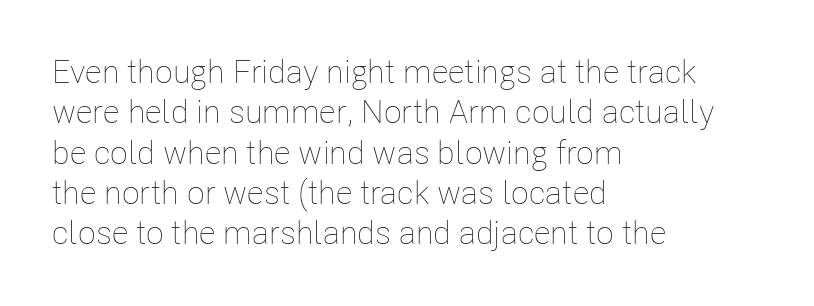
Each line starts at the same left margin while the right side varies. Standard letterfit; no display-style spreading of the glyphs. Nope, not italic — everything's standing straight. Type without underlining. These lines are rendered in a variable-pitch font. Weight: in the light-to-regular range.
